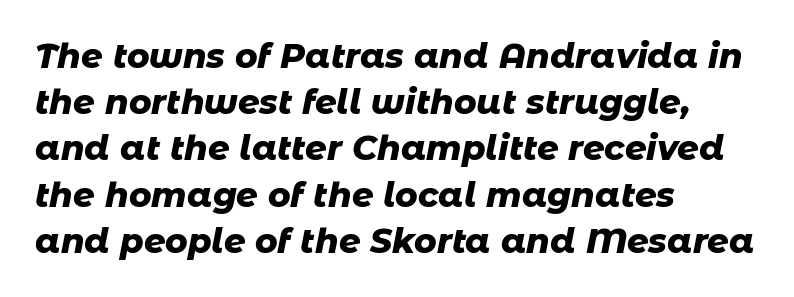
The font's italic variant was chosen for this text. Normally led — the rows are evenly, conventionally spaced. Horizontally, the lines are justified to the leading edge only. The letters are bold, with thick, heavy strokes.
